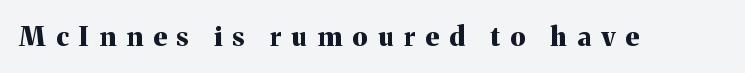
{"italic": "no", "bold": "yes", "underline": "no", "letter_spacing": "wide", "letter_spacing_em": 0.38, "glyph_px": 27}
